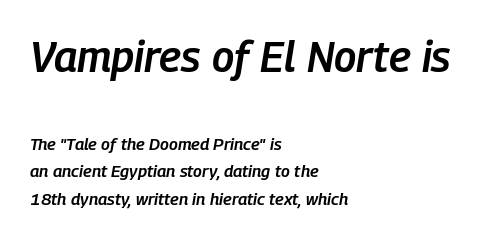
Q: Is the text bold? A: Semi-bold.
Q: Is the text italic (slanted)? A: Yes, it leans right by about 9 degrees.
Q: Is the text underlined? A: No.
Q: How is the paragraph aligned? A: Left-aligned.
Q: Is the spacing between letters normal or unusually wide? A: Normal.
Q: Is the spacing between lines tight, normal or loose? A: Normal.
Q: Which block of text is set in a larger size, the first (top) or the second (bottom)? A: The first (top) one.
Q: Width (condensed, normal, or wide)? A: Condensed.
Q: Stroke contrast? A: Low.
Q: x-height? A: Medium.
Q: Monospaced? A: No.
